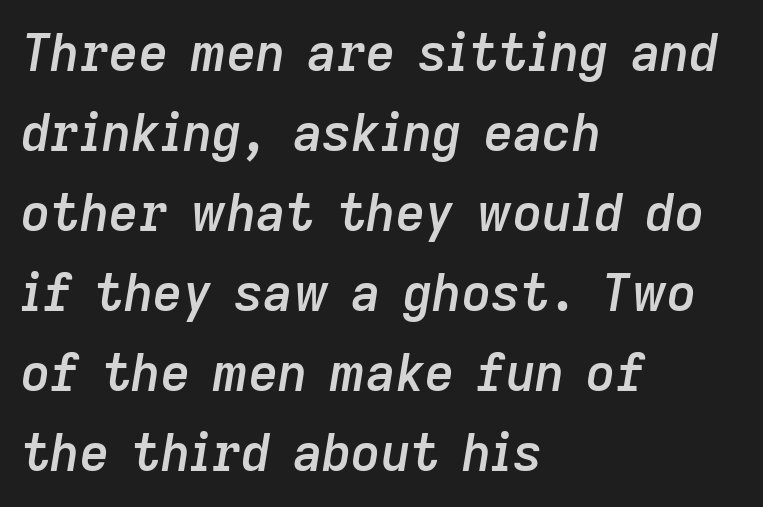
Q: Is the text bold? A: Semi-bold.
Q: Is the text italic (slanted)? A: Yes, it leans right by about 9 degrees.
Q: Is the text underlined? A: No.
Q: How is the paragraph aligned? A: Left-aligned.
Q: Is the spacing between letters normal or unusually wide? A: Normal.
Q: Is the spacing between lines tight, normal or loose? A: Normal.
Q: Width (condensed, normal, or wide)? A: Normal.
Q: Stroke contrast? A: Low.
Q: x-height? A: Medium.
Q: Monospaced? A: No.
